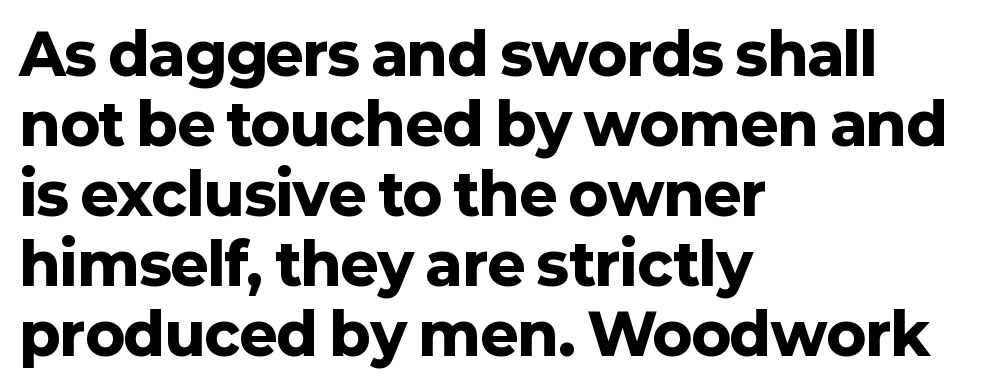
The image shows 57 px heavy sans-serif type, upright; set left-aligned, line spacing 1.23x, normal letter spacing, not underlined; low stroke contrast and a medium x-height.
